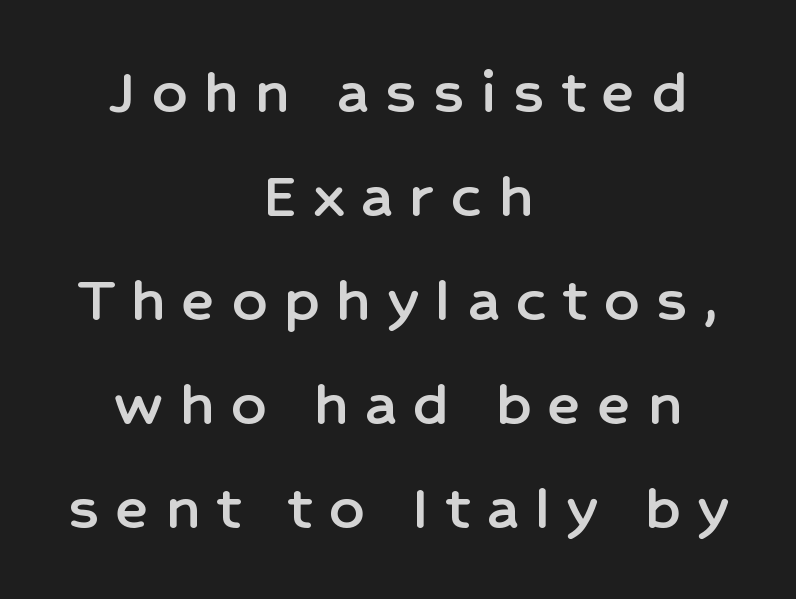
Tracking here is generous; glyphs stand well apart from one another. A typesetter would mark this as roman, not italic. The lines are quadded center. Clear beneath every line of the passage.
